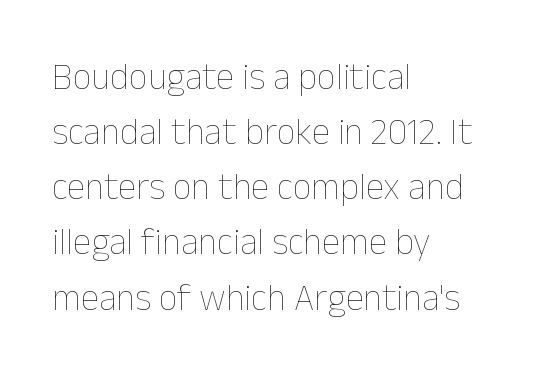
The image shows 37 px thin type, upright; set left-aligned, normal line spacing (1.49x), normal letter spacing, not underlined; low stroke contrast and a medium x-height.
